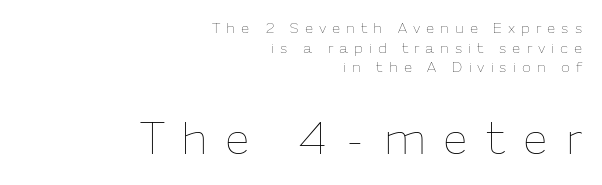
Q: Is the text bold? A: No.
Q: Is the text italic (slanted)? A: No, it is upright.
Q: Is the text underlined? A: No.
Q: How is the paragraph aligned? A: Right-aligned.
Q: Is the spacing between letters normal or unusually wide? A: Unusually wide.
Q: Is the spacing between lines tight, normal or loose? A: Normal.
Q: Which block of text is set in a larger size, the first (top) or the second (bottom)? A: The second (bottom) one.
Q: Width (condensed, normal, or wide)? A: Normal.
Q: Stroke contrast? A: Low.
Q: x-height? A: Medium.
Q: Monospaced? A: No.
